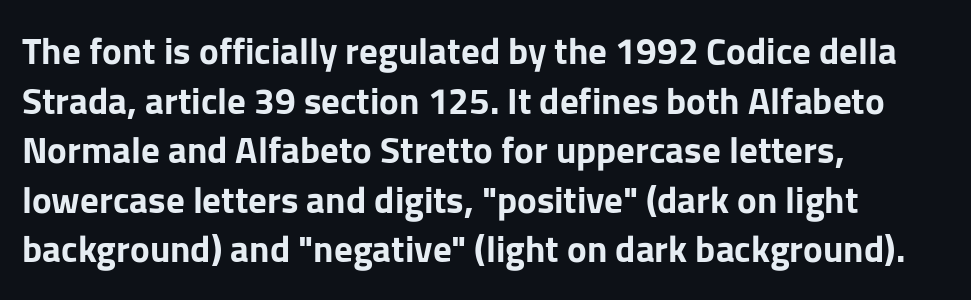
A normal amount of white space separates one row of letters from the next. The strip under each line holds only bare page. The lettering stays uniformly vertical, giving the passage a roman look. A typesetter would call this zero additional tracking. A typesetter would call this proportional, since set widths differ per character.
